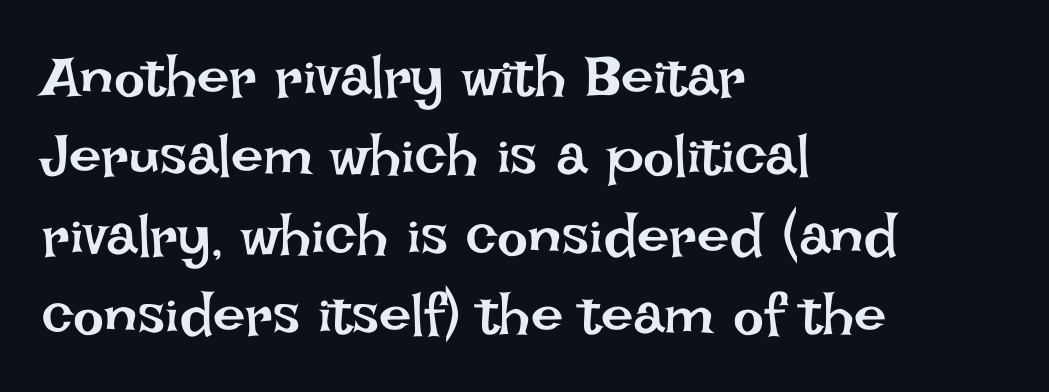
{"italic": "no", "bold": "no", "weight": "regular", "width": "normal", "stroke_contrast": "low", "x_height": "large", "monospaced": "no", "underline": "no", "align": "left", "line_spacing": "normal", "line_spacing_ratio": 1.37, "letter_spacing": "normal", "letter_spacing_em": 0.0, "glyph_px": 58}
